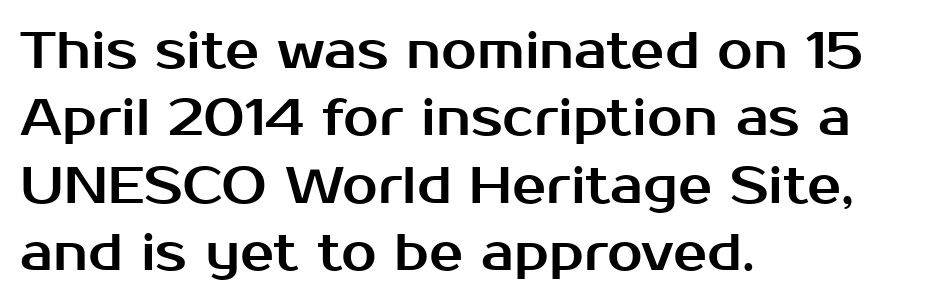
You can tell from the bare stems that sans-serif type was used. Typeset ragged right — the left edge is the straight one. The specimen omits any rule beneath the text block's lines. Does extra space separate the letters? No, they use regular spacing. No italicization has been applied; the sample stays upright. The face used here is proportionally spaced, like ordinary book or web type.
